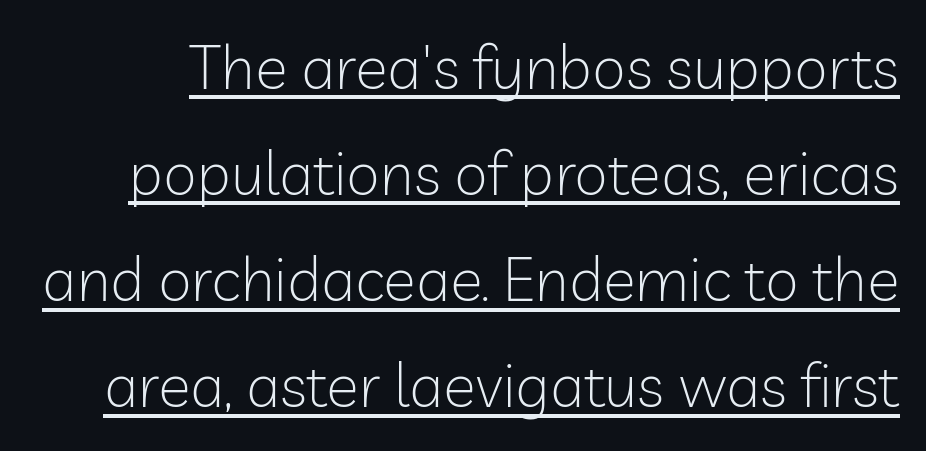
A typesetter would label this face a sans. Italic: no, the glyphs are upright roman. Character widths vary here, with narrow letters taking less room than wide ones. These lines keep a tight, regular rhythm from letter to letter.
